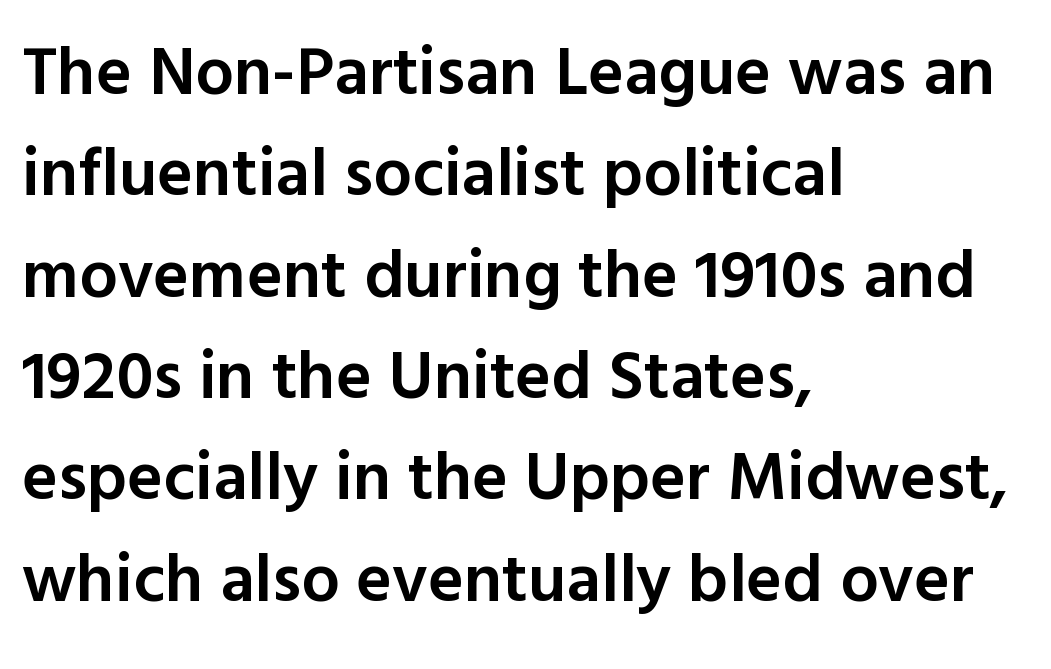
Nobody drew a line under any word here. Moderately thickened strokes mark this as semibold type. Varying glyph widths throughout — classic text-font behaviour. The rendering uses a moderate line-height, typical for paragraphs. The letters carry no serifs — their stems end cleanly without finishing strokes.
